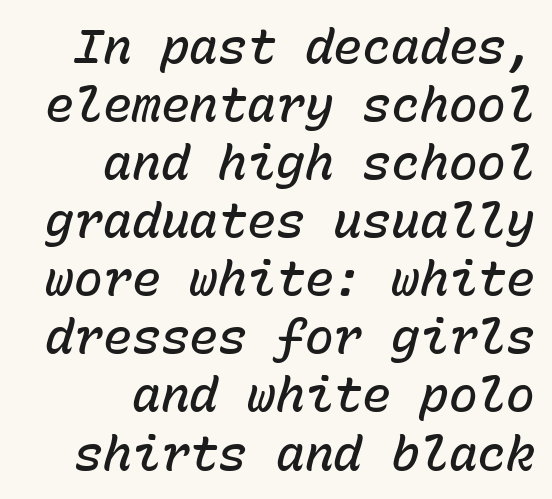
Q: Is the text bold? A: Semi-bold.
Q: Is the text italic (slanted)? A: Yes, it leans right by about 15 degrees.
Q: Is the text underlined? A: No.
Q: How is the paragraph aligned? A: Right-aligned.
Q: Is the spacing between letters normal or unusually wide? A: Normal.
Q: Width (condensed, normal, or wide)? A: Normal.
Q: Stroke contrast? A: Low.
Q: x-height? A: Medium.
Q: Monospaced? A: Yes.
